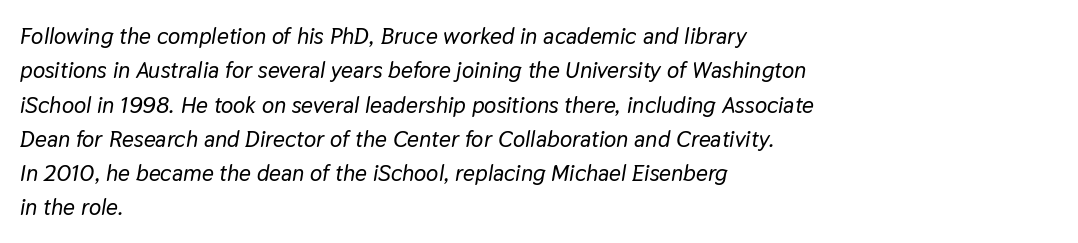
Designer's note — italics engaged. Unmarked baselines from the first word to the last. In terms of letterspacing, this is plain default setting. These lines stack with their left ends in a neat column. This block has exactly the height ordinary leading produces.
